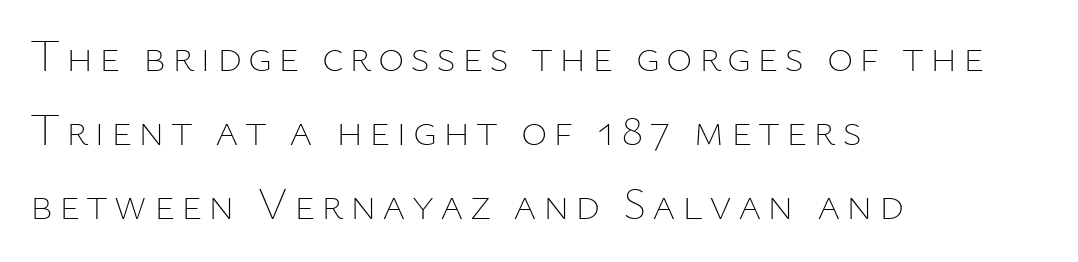
It's the straight-up-and-down kind of type. Varying glyph widths throughout — classic text-font behaviour. A bare baseline throughout the passage. Compared with typical paragraphs, the rows here are spaced about the same. Notice how the passage keeps a crisp vertical edge on the left only. The face looks like a standard text weight, possibly lighter.
